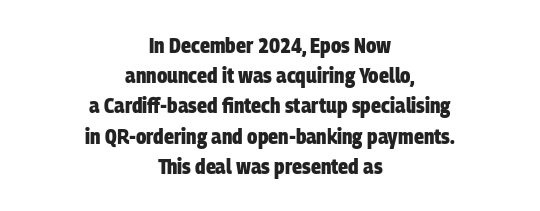
The image shows 21 px bold type; set centered, normal line spacing (1.44x), normal letter spacing, not underlined.
